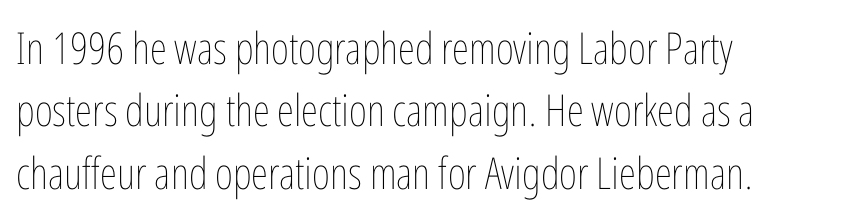
Q: Is the text bold? A: No.
Q: Is the text italic (slanted)? A: No, it is upright.
Q: Is the text underlined? A: No.
Q: How is the paragraph aligned? A: Left-aligned.
Q: Is the spacing between letters normal or unusually wide? A: Normal.
Q: Is the spacing between lines tight, normal or loose? A: Normal.
Q: Width (condensed, normal, or wide)? A: Condensed.
Q: Stroke contrast? A: Low.
Q: x-height? A: Medium.
Q: Monospaced? A: No.
